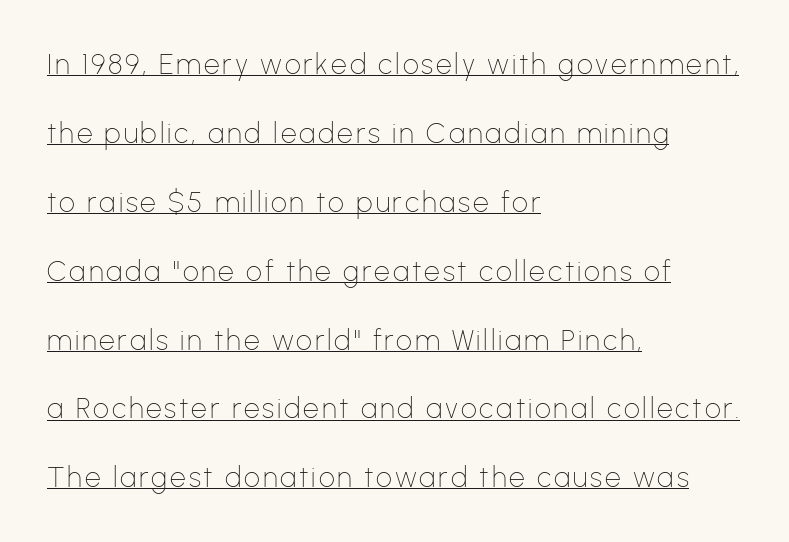
{"serif": "no", "italic": "no", "bold": "no", "weight": "thin", "width": "normal", "stroke_contrast": "low", "x_height": "medium", "monospaced": "no", "underline": "yes", "align": "left", "line_spacing": "loose", "line_spacing_ratio": 2.46, "glyph_px": 28}
